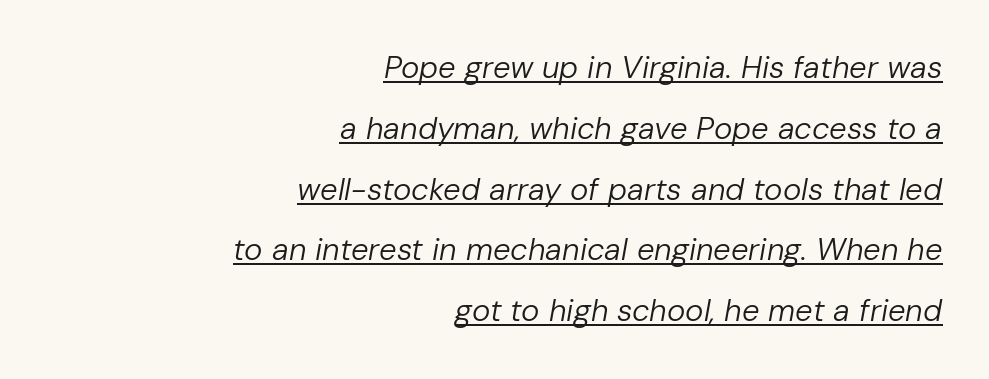
The passage shown is typed in a proportional face where columns would drift. Stroke mass is kept to a normal reading level or below. Glyph-to-glyph distance matches everyday printed text. Compared with undecorated copy, this sample adds a rule below the words.
